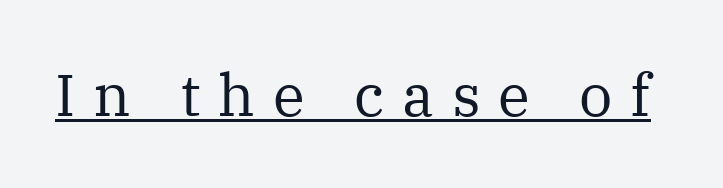
The image shows 59 px regular-weight serif type, upright; set unusually wide letter spacing (+0.3 em), underlined; medium stroke contrast and a medium x-height.
